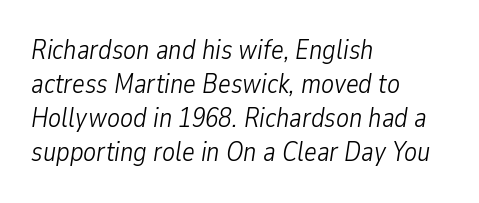
Q: Is the text bold? A: No.
Q: Is the text italic (slanted)? A: Yes, it leans right by about 9 degrees.
Q: Is the text underlined? A: No.
Q: How is the paragraph aligned? A: Left-aligned.
Q: Is the spacing between letters normal or unusually wide? A: Normal.
Q: Is the spacing between lines tight, normal or loose? A: Normal.
